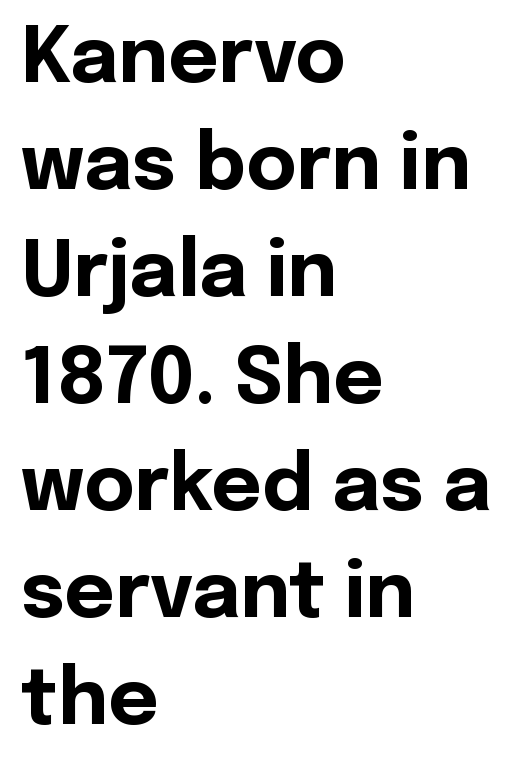
Q: Is the text bold? A: Yes.
Q: Is the text italic (slanted)? A: No, it is upright.
Q: Is the typeface a serif or a sans-serif typeface? A: Sans-serif.
Q: Is the text underlined? A: No.
Q: How is the paragraph aligned? A: Left-aligned.
Q: Is the spacing between letters normal or unusually wide? A: Normal.
Q: Is the spacing between lines tight, normal or loose? A: Normal.
Q: Width (condensed, normal, or wide)? A: Normal.
Q: x-height? A: Medium.
Q: Monospaced? A: No.
